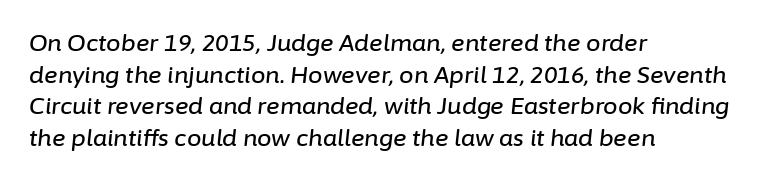
Is there much room between lines? A standard amount, neither cramped nor airy. Look at the tracking — it's just the regular setting, nothing added. The axis of the letterforms is tilted away from vertical. No word sits above an underline.
